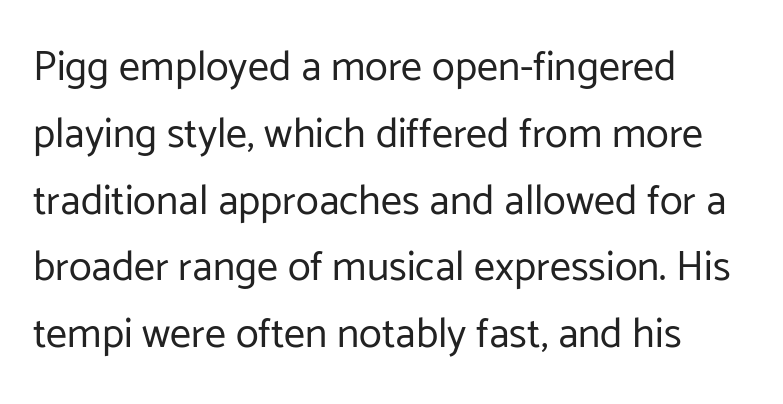
Q: Is the text bold? A: No.
Q: Is the text italic (slanted)? A: No, it is upright.
Q: Is the typeface a serif or a sans-serif typeface? A: Sans-serif.
Q: Is the text underlined? A: No.
Q: How is the paragraph aligned? A: Left-aligned.
Q: Is the spacing between letters normal or unusually wide? A: Normal.
Q: Is the spacing between lines tight, normal or loose? A: Normal.
Q: Width (condensed, normal, or wide)? A: Normal.
Q: Stroke contrast? A: Low.
Q: x-height? A: Medium.
Q: Monospaced? A: No.
